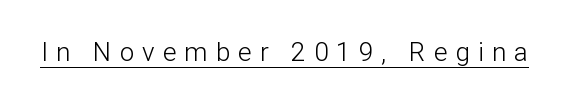
The image shows 26 px text type, upright; set unusually wide letter spacing (+0.31 em), underlined.
